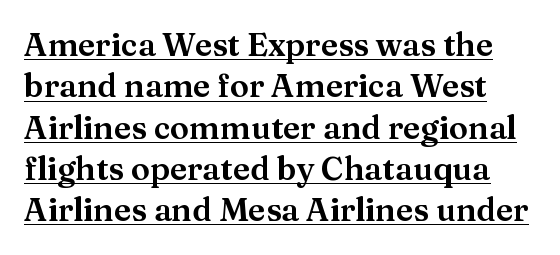
The image shows 32 px serif type, upright; set normal line spacing (1.29x), normal letter spacing, underlined; medium stroke contrast and a medium x-height.
